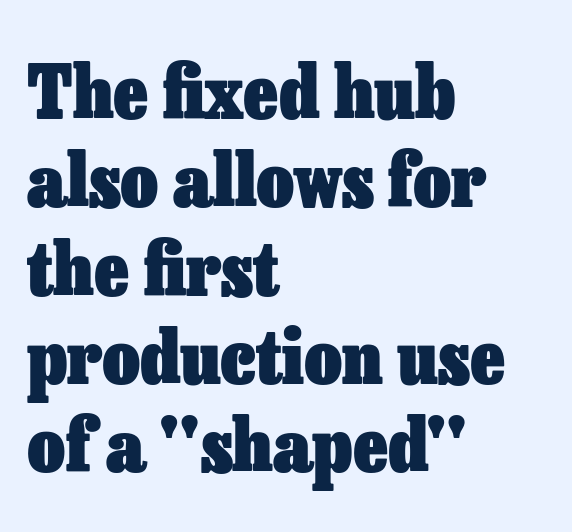
The image shows 73 px heavy type, upright; set left-aligned, line spacing 1.21x, normal letter spacing, not underlined; low stroke contrast and a medium x-height.
